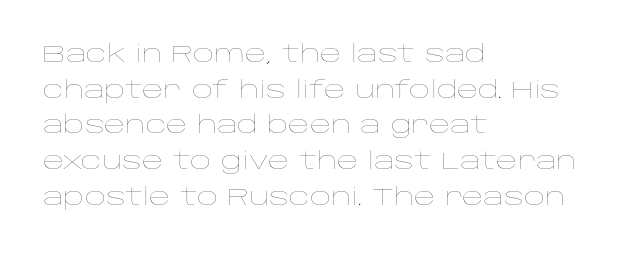
{"italic": "no", "bold": "no", "underline": "no", "align": "left", "line_spacing": "normal", "line_spacing_ratio": 1.55, "letter_spacing": "normal", "letter_spacing_em": 0.0, "glyph_px": 23}
